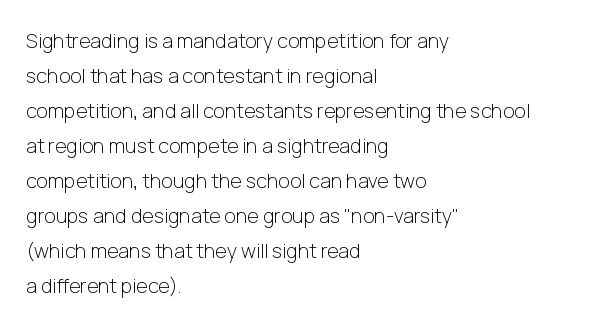
These lines stack with their left ends in a neat column. The string is rendered with underlining switched off. Vertical strokes here are truly vertical. No heavy texture on the line: the type isn't bold. How are the letters spaced? Ordinarily, with no added tracking.
